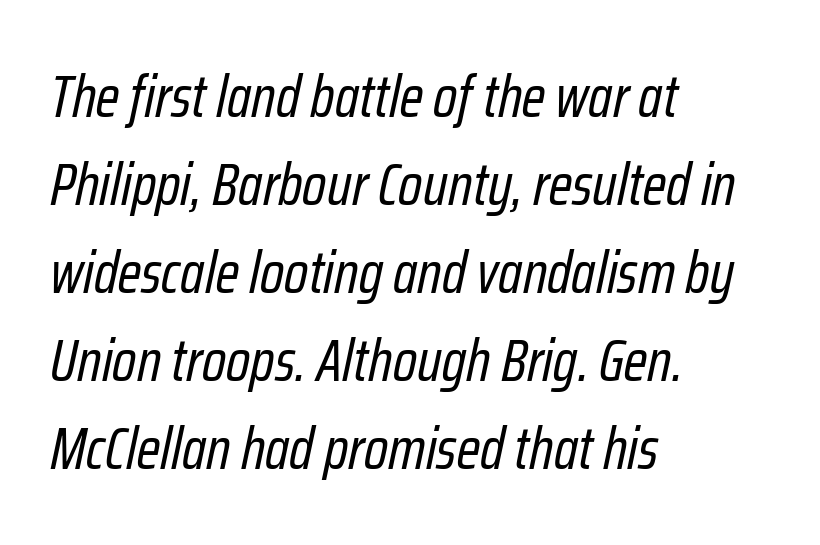
The image shows 59 px regular-weight, condensed type, italic (leaning right); set left-aligned, normal line spacing (1.49x), normal letter spacing, not underlined; low stroke contrast and a medium x-height.
